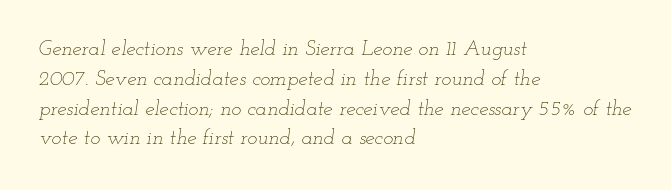
Q: Is the text bold? A: No.
Q: Is the text italic (slanted)? A: Yes, it leans right by about 12 degrees.
Q: Is the text underlined? A: No.
Q: How is the paragraph aligned? A: Left-aligned.
Q: Is the spacing between letters normal or unusually wide? A: Normal.
Q: Is the spacing between lines tight, normal or loose? A: Normal.
